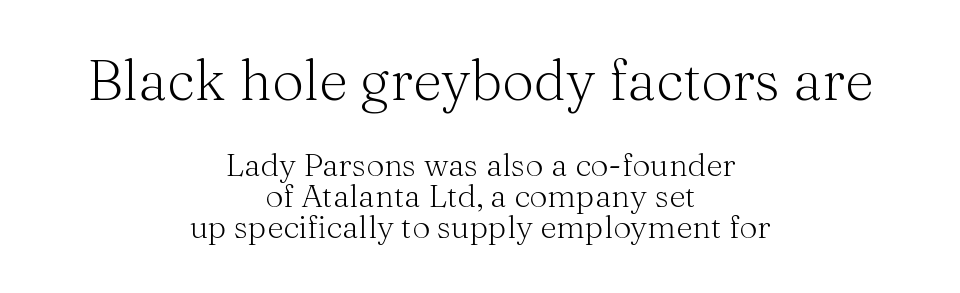
Q: Is the text bold? A: No.
Q: Is the text italic (slanted)? A: No, it is upright.
Q: Is the typeface a serif or a sans-serif typeface? A: Serif.
Q: Is the text underlined? A: No.
Q: How is the paragraph aligned? A: Centered.
Q: Is the spacing between letters normal or unusually wide? A: Normal.
Q: Is the spacing between lines tight, normal or loose? A: Tight.
Q: Which block of text is set in a larger size, the first (top) or the second (bottom)? A: The first (top) one.
Q: Width (condensed, normal, or wide)? A: Normal.
Q: Stroke contrast? A: Medium.
Q: x-height? A: Medium.
Q: Monospaced? A: No.
